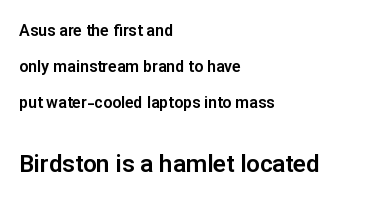
Line spacing here is loose. Has an underline been added? It has not. The letters in the lower block stand taller than those in the block above. Visually the block forms a straight wall on the left and a jagged coastline on the right. Unlike italic type, these characters show no tilt at all. The letters sit at their default tracking, neither squeezed nor spread.
